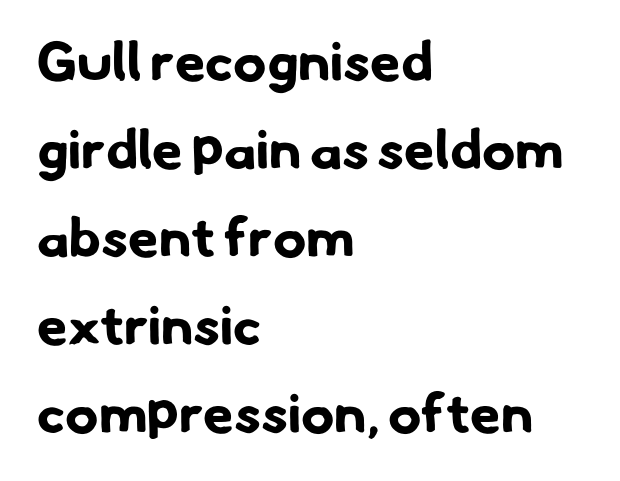
{"serif": "no", "bold": "yes", "weight": "bold", "width": "normal", "stroke_contrast": "low", "x_height": "small", "monospaced": "no", "underline": "no", "align": "left", "line_spacing": "normal", "line_spacing_ratio": 1.6, "letter_spacing": "normal", "letter_spacing_em": 0.0, "glyph_px": 55}
